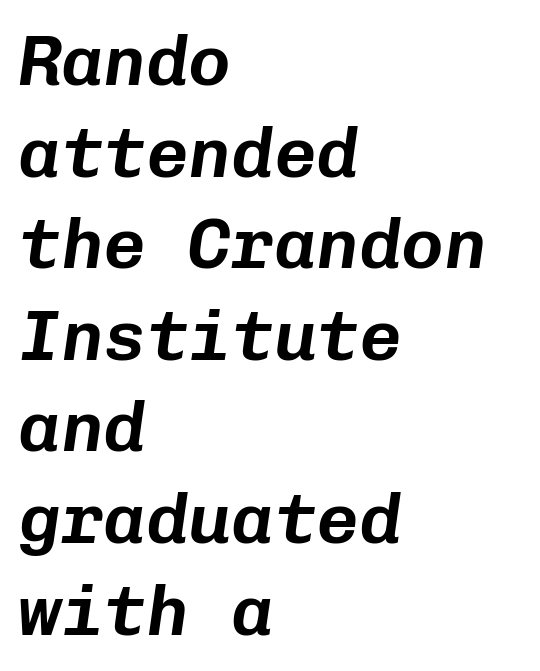
The image shows 71 px text type, italic (leaning right), monospaced; set left-aligned, normal line spacing (1.29x), normal letter spacing, not underlined; low stroke contrast and a medium x-height.
